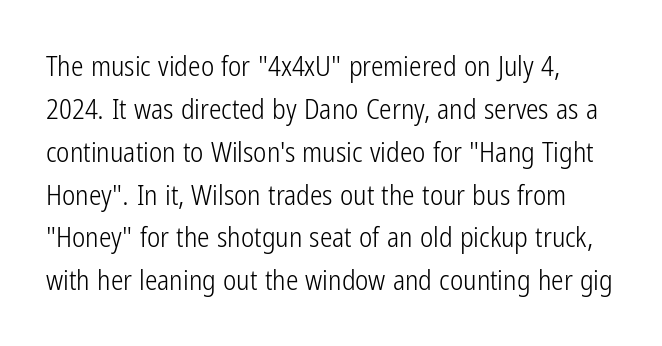
{"serif": "no", "italic": "no", "bold": "no", "weight": "light", "width": "condensed", "stroke_contrast": "low", "x_height": "medium", "monospaced": "no", "underline": "no", "line_spacing": "normal", "line_spacing_ratio": 1.53, "letter_spacing": "normal", "letter_spacing_em": 0.0, "glyph_px": 28}
